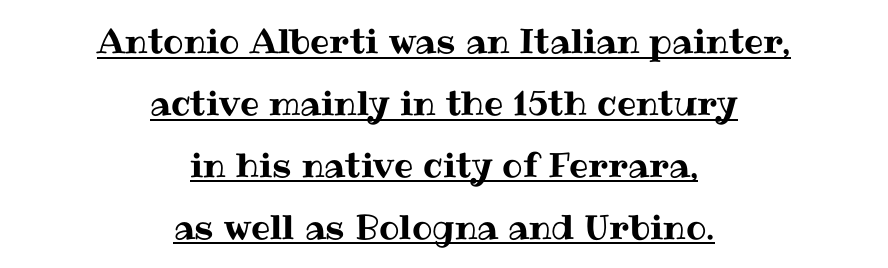
{"italic": "no", "width": "normal", "stroke_contrast": "medium", "x_height": "medium", "monospaced": "no", "underline": "yes", "align": "center", "line_spacing_ratio": 1.82, "letter_spacing": "normal", "letter_spacing_em": 0.0, "glyph_px": 34}
